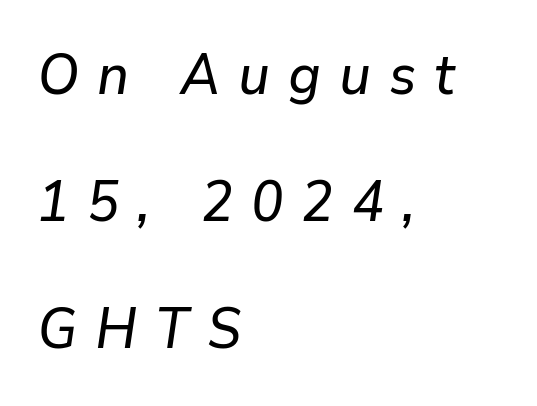
The image shows 56 px text type, italic (leaning right); set left-aligned, loose line spacing (2.27x), unusually wide letter spacing (+0.32 em), not underlined; low stroke contrast and a medium x-height.
